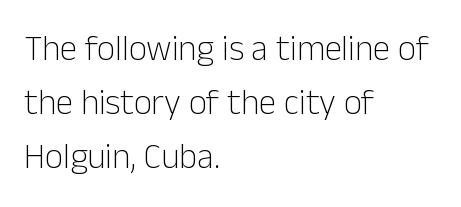
Q: Is the text bold? A: No.
Q: Is the text italic (slanted)? A: No, it is upright.
Q: Is the typeface a serif or a sans-serif typeface? A: Sans-serif.
Q: Is the text underlined? A: No.
Q: How is the paragraph aligned? A: Left-aligned.
Q: Is the spacing between letters normal or unusually wide? A: Normal.
Q: Is the spacing between lines tight, normal or loose? A: Normal.
Q: Width (condensed, normal, or wide)? A: Normal.
Q: Stroke contrast? A: Low.
Q: x-height? A: Medium.
Q: Monospaced? A: No.
